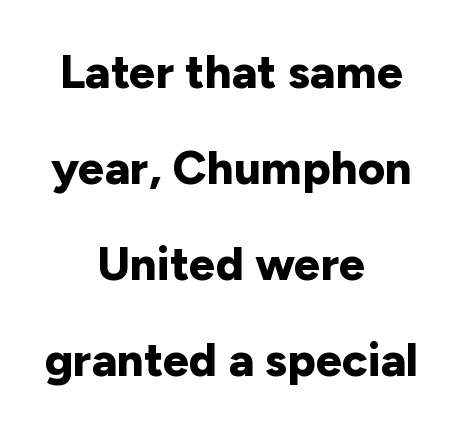
{"serif": "no", "italic": "no", "bold": "yes", "weight": "bold", "width": "normal", "stroke_contrast": "low", "x_height": "medium", "monospaced": "no", "underline": "no", "align": "center", "line_spacing": "loose", "line_spacing_ratio": 2.04, "letter_spacing": "normal", "letter_spacing_em": 0.0, "glyph_px": 47}
